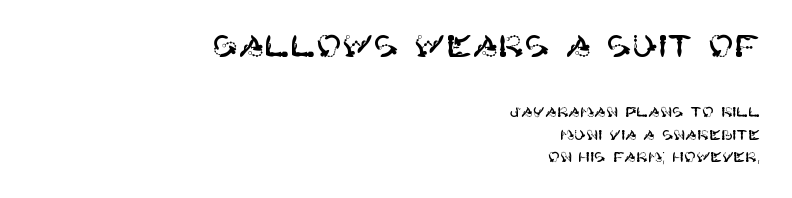
The image shows 31 px sans-serif type, upright; set right-aligned, normal line spacing (1.6x), normal letter spacing, not underlined; the first (top) block is 2.21x larger; high stroke contrast and a large x-height.
